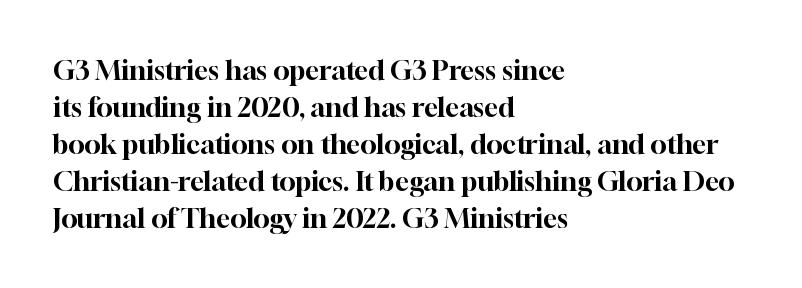
The image shows 27 px text type, upright; set left-aligned, normal line spacing (1.37x), normal letter spacing, not underlined.
